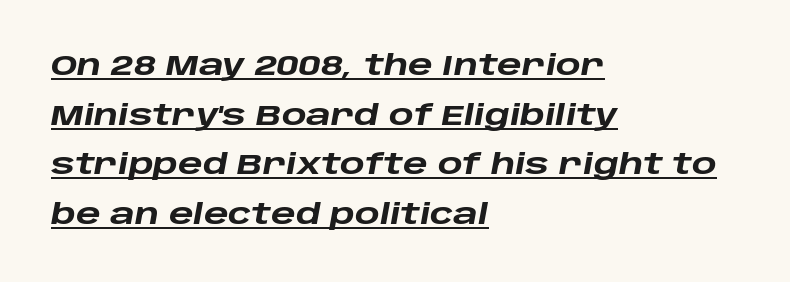
The rendering applies a slant to the glyphs. Typesetter's note: full bold, strokes at maximum text heaviness. Glyph-to-glyph distance matches everyday printed text. These lines are rendered in a variable-pitch font.
